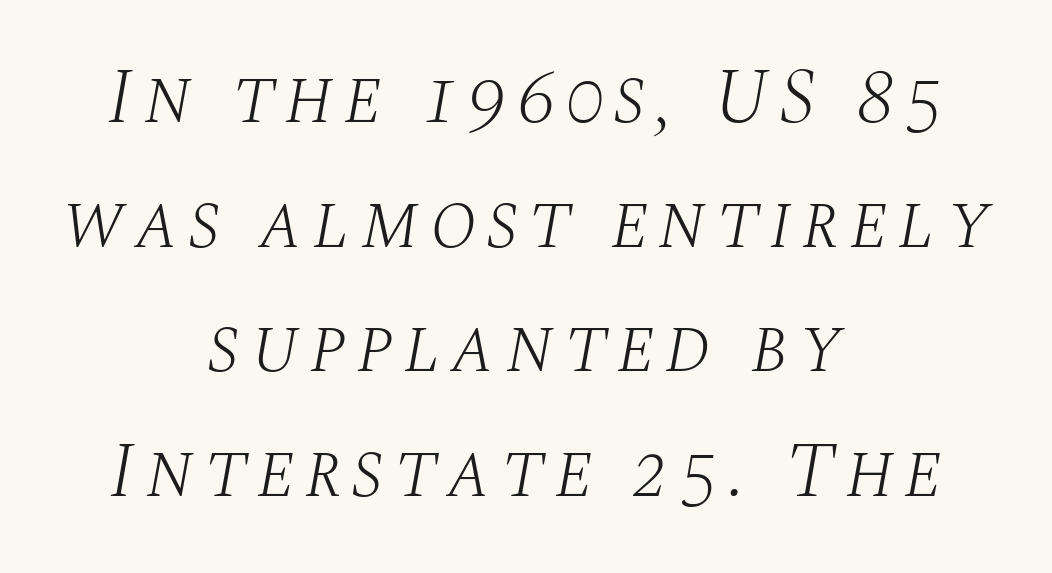
Q: Is the text bold? A: No.
Q: Is the text italic (slanted)? A: Yes, it leans right by about 10 degrees.
Q: Is the typeface a serif or a sans-serif typeface? A: Serif.
Q: Is the text underlined? A: No.
Q: How is the paragraph aligned? A: Centered.
Q: Is the spacing between lines tight, normal or loose? A: Normal.
Q: Width (condensed, normal, or wide)? A: Normal.
Q: Stroke contrast? A: Medium.
Q: x-height? A: Large.
Q: Monospaced? A: No.
